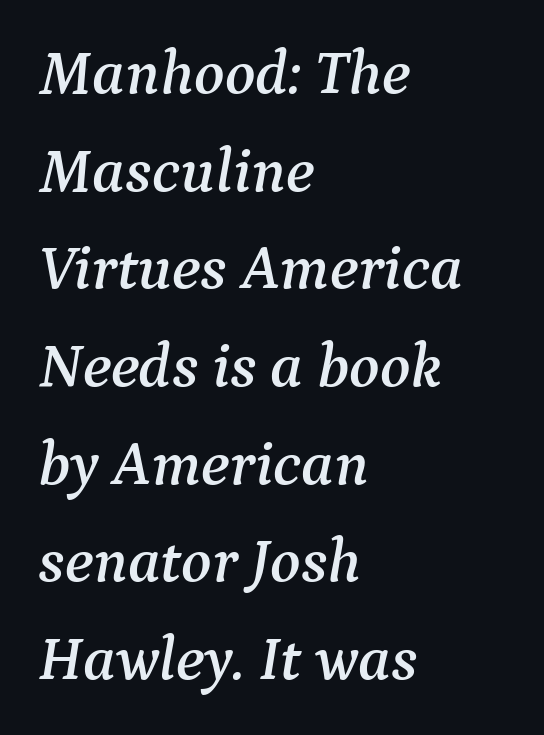
Does the copy run flush right? No — it runs flush left. Each word holds together tightly as a unit, with standard inter-letter gaps. No word sits above an underline. This sample uses a serif face. The passage shown is typed in a proportional face where columns would drift. If you measured baseline to baseline, you'd find a middling distance.
